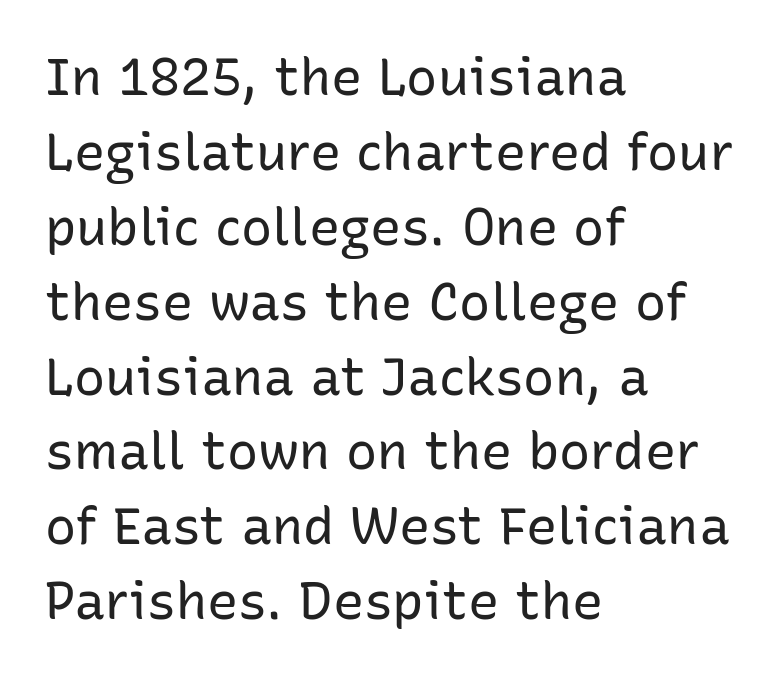
Q: Is the text bold? A: No.
Q: Is the text italic (slanted)? A: No, it is upright.
Q: Is the typeface a serif or a sans-serif typeface? A: Sans-serif.
Q: Is the text underlined? A: No.
Q: How is the paragraph aligned? A: Left-aligned.
Q: Is the spacing between letters normal or unusually wide? A: Normal.
Q: Is the spacing between lines tight, normal or loose? A: Normal.
Q: Width (condensed, normal, or wide)? A: Normal.
Q: Stroke contrast? A: Low.
Q: x-height? A: Medium.
Q: Monospaced? A: No.
